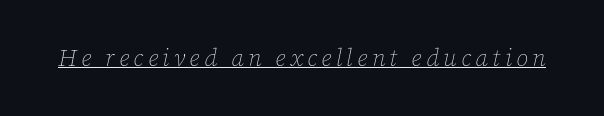
{"italic": "yes", "lean": "right", "slant_degrees": 12, "bold": "no", "underline": "yes", "glyph_px": 24}
